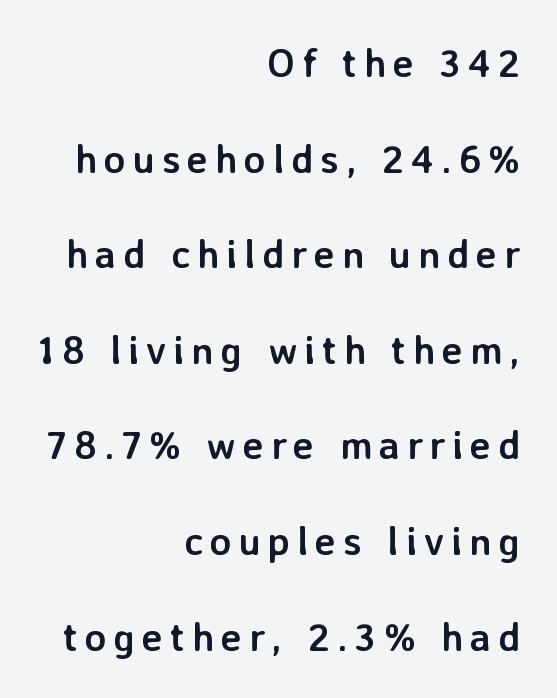
Q: Is the text bold? A: Yes.
Q: Is the text italic (slanted)? A: No, it is upright.
Q: Is the typeface a serif or a sans-serif typeface? A: Sans-serif.
Q: Is the text underlined? A: No.
Q: How is the paragraph aligned? A: Right-aligned.
Q: Is the spacing between lines tight, normal or loose? A: Loose.
Q: Width (condensed, normal, or wide)? A: Normal.
Q: Stroke contrast? A: Low.
Q: x-height? A: Medium.
Q: Monospaced? A: No.
